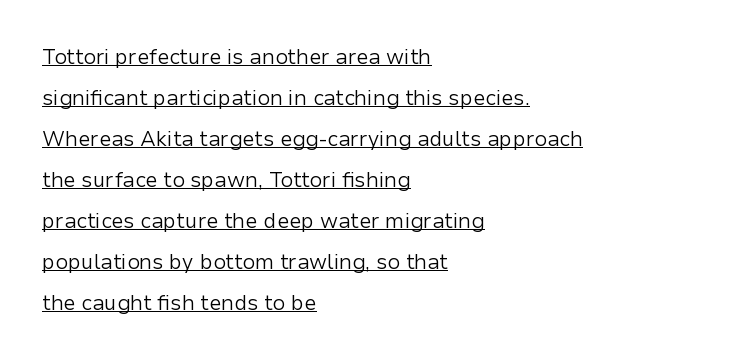
{"italic": "no", "bold": "no", "underline": "yes", "align": "left", "line_spacing": "loose", "line_spacing_ratio": 1.95, "letter_spacing": "normal", "letter_spacing_em": 0.0, "glyph_px": 21}
